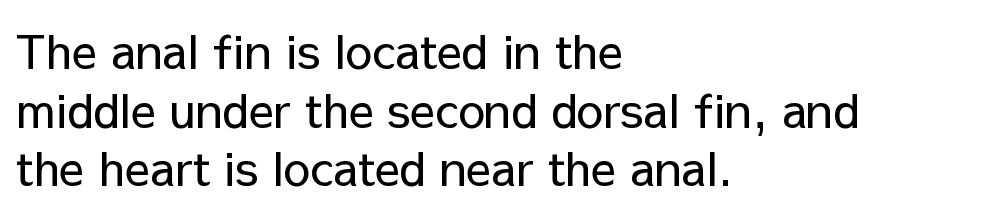
{"serif": "no", "italic": "no", "bold": "no", "weight": "regular", "width": "normal", "stroke_contrast": "low", "x_height": "medium", "monospaced": "no", "underline": "no", "align": "left", "line_spacing": "normal", "line_spacing_ratio": 1.25, "letter_spacing": "normal", "letter_spacing_em": 0.0, "glyph_px": 47}
